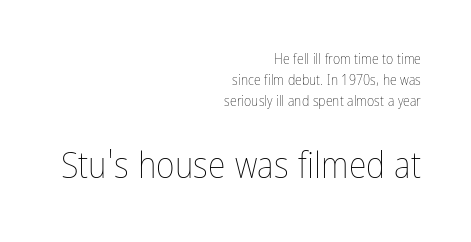
{"italic": "no", "bold": "no", "weight": "thin", "width": "condensed", "stroke_contrast": "low", "x_height": "medium", "monospaced": "no", "underline": "no", "align": "right", "line_spacing": "normal", "line_spacing_ratio": 1.5, "letter_spacing": "normal", "letter_spacing_em": 0.0, "larger_block": "second", "size_ratio": 2.57, "glyph_px": 36}
